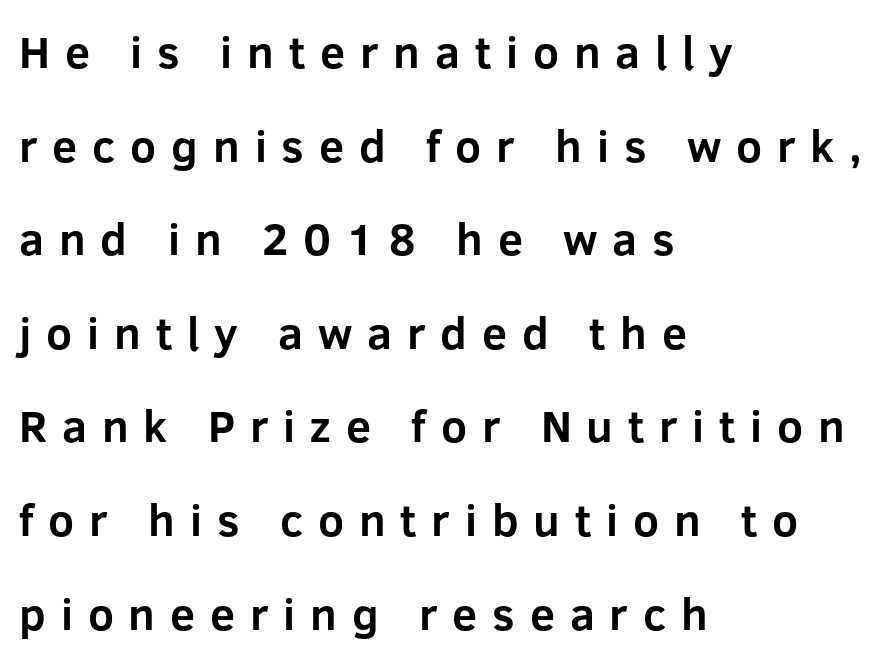
The image shows 45 px bold sans-serif type, upright; set left-aligned, loose line spacing (2.08x), unusually wide letter spacing (+0.33 em), not underlined; low stroke contrast and a medium x-height.
